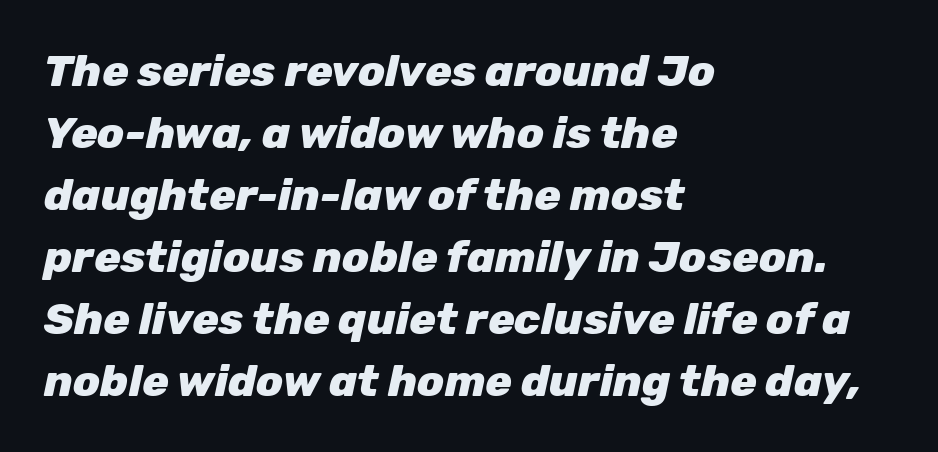
The font's italic variant was chosen for this text. The typesetting leans heavy: a genuine bold. Is the block centered? No — it sits flush against the left margin. In terms of leading, this rendering sits right in the middle. Spacing verdict: proportional, widths tailored to each character.
